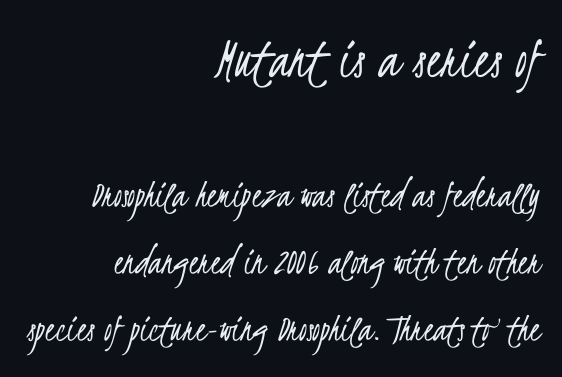
{"serif": "no", "bold": "no", "weight": "light", "width": "condensed", "stroke_contrast": "low", "x_height": "small", "monospaced": "no", "underline": "no", "align": "right", "line_spacing": "normal", "line_spacing_ratio": 1.67, "letter_spacing": "normal", "letter_spacing_em": 0.0, "larger_block": "first", "size_ratio": 1.5, "glyph_px": 60}
